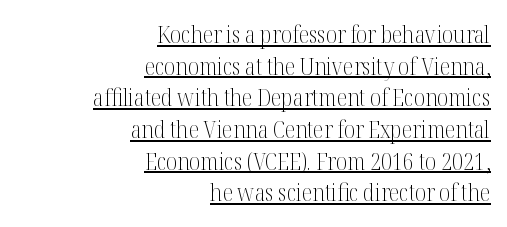
Q: Is the text bold? A: No.
Q: Is the text italic (slanted)? A: No, it is upright.
Q: Is the text underlined? A: Yes.
Q: How is the paragraph aligned? A: Right-aligned.
Q: Is the spacing between letters normal or unusually wide? A: Normal.
Q: Is the spacing between lines tight, normal or loose? A: Normal.
